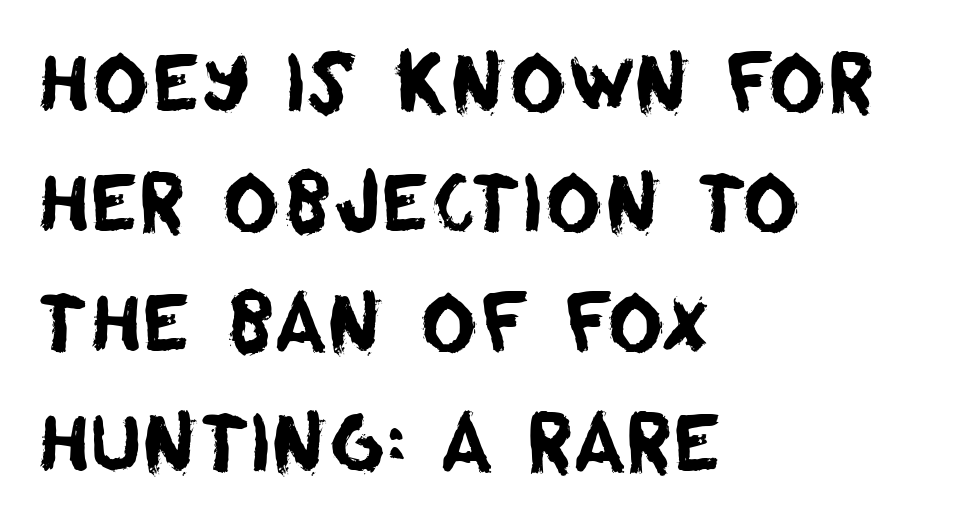
These lines are set flush left with a ragged right edge. Notice how descenders clear the ascenders below comfortably — that's standard leading. Descenders are the only things crossing below the line. The gaps between neighbouring characters are ordinary and unremarkable. Is this a sans? Yes — the strokes have no serifs.
